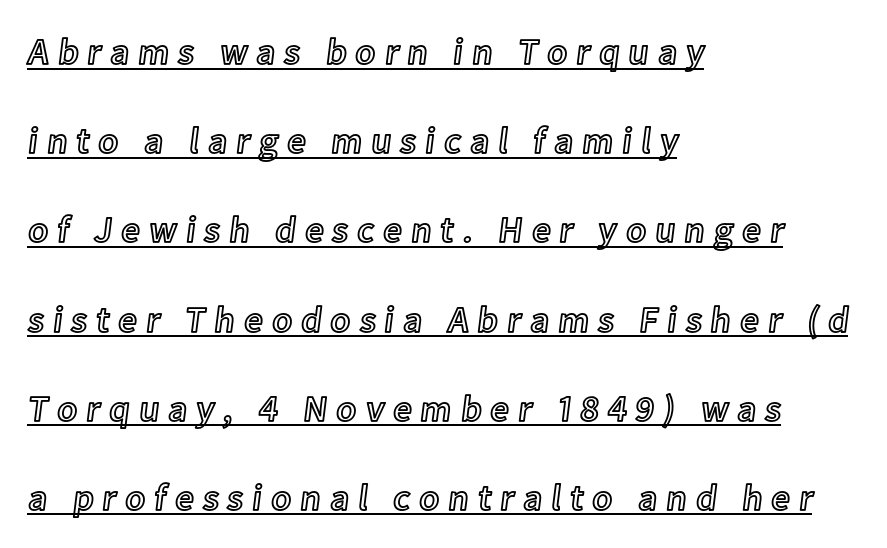
Spacing verdict: proportional, widths tailored to each character. The lines in this sample share a left origin and differ only in where they stop. Honestly, the underline is the first thing you notice here.
